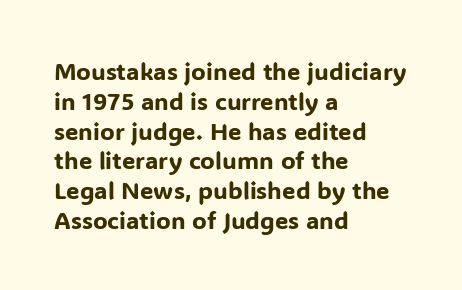
The image shows 24 px text type, upright; set left-aligned, line spacing 1.24x, normal letter spacing, not underlined.
